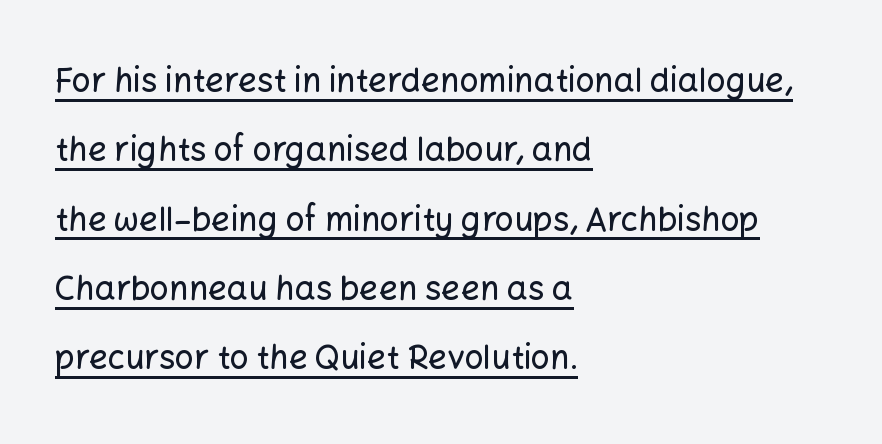
Posture: upright roman. Stroke terminals: plain, sans-serif. Each letter keeps its own natural width here, so spacing adapts to shape. Inter-character spacing is left at the font's built-in metrics.
